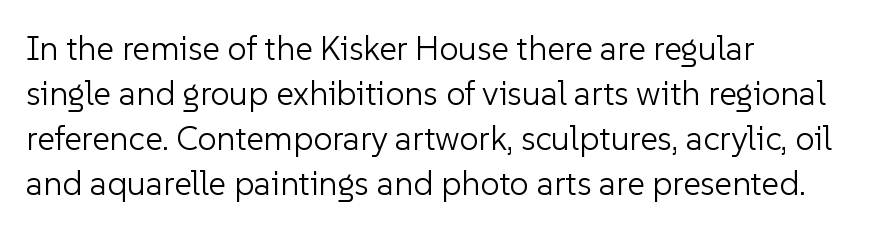
The image shows 34 px light sans-serif type, upright; set left-aligned, normal line spacing (1.32x), normal letter spacing, not underlined; low stroke contrast and a medium x-height.
